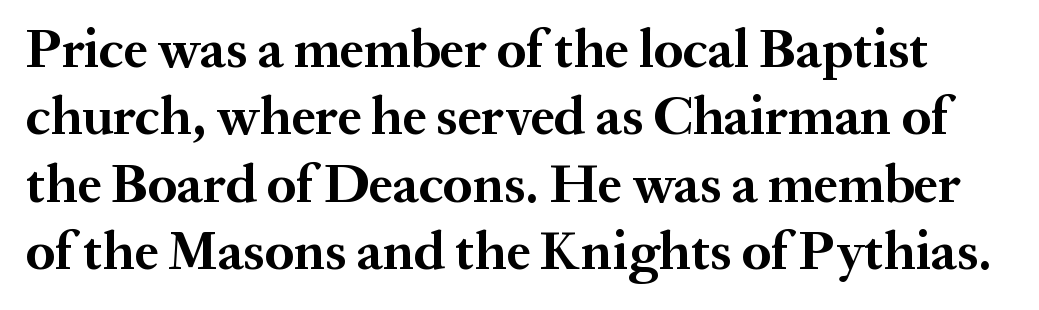
Q: Is the text bold? A: Yes.
Q: Is the text italic (slanted)? A: No, it is upright.
Q: Is the typeface a serif or a sans-serif typeface? A: Serif.
Q: Is the text underlined? A: No.
Q: Is the spacing between letters normal or unusually wide? A: Normal.
Q: Is the spacing between lines tight, normal or loose? A: Normal.
Q: Width (condensed, normal, or wide)? A: Normal.
Q: Stroke contrast? A: Medium.
Q: x-height? A: Medium.
Q: Monospaced? A: No.
